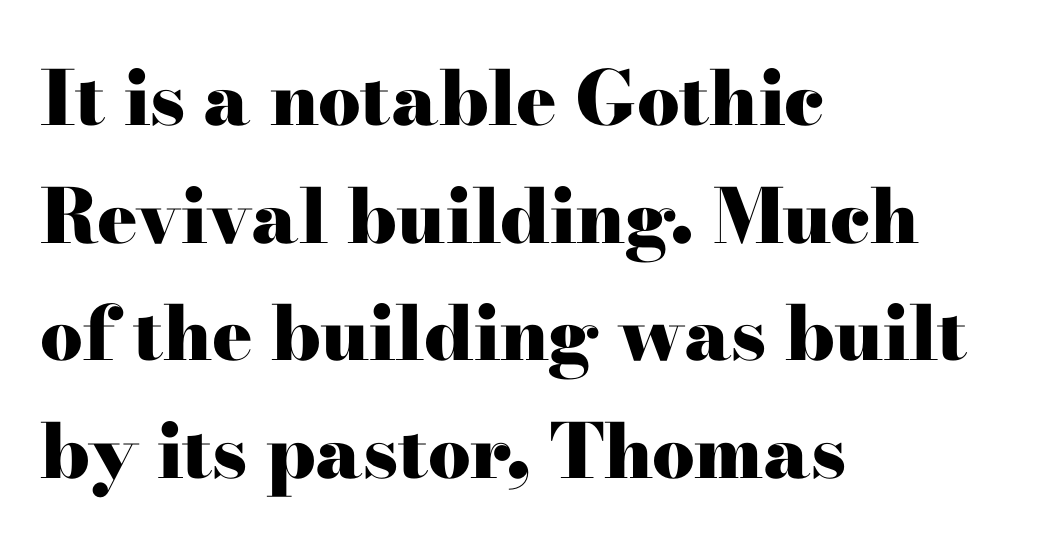
The image shows 75 px heavy, wide serif type, upright; set left-aligned, normal line spacing (1.57x), normal letter spacing, not underlined; high stroke contrast and a small x-height.
